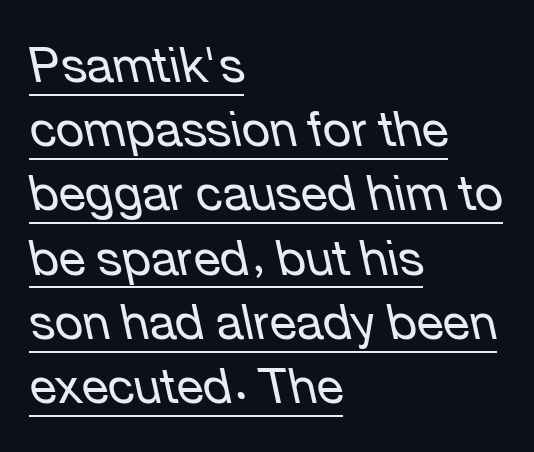
{"italic": "yes", "lean": "left", "slant_degrees": 12, "bold": "no", "weight": "regular", "width": "normal", "stroke_contrast": "low", "x_height": "medium", "monospaced": "no", "underline": "yes", "align": "left", "line_spacing": "normal", "line_spacing_ratio": 1.31, "letter_spacing": "normal", "letter_spacing_em": 0.0, "glyph_px": 49}
